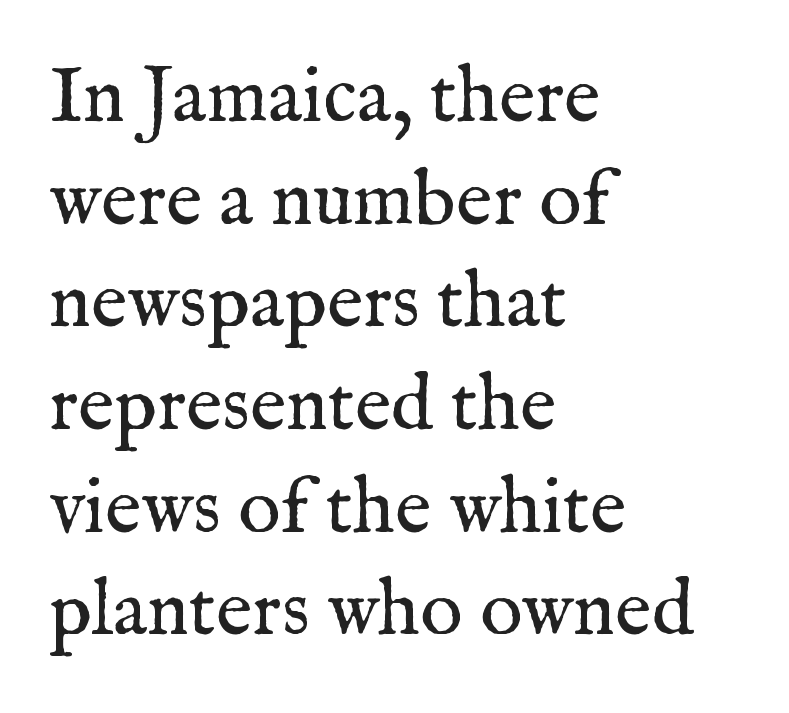
{"serif": "yes", "italic": "no", "bold": "no", "weight": "regular", "width": "normal", "stroke_contrast": "medium", "x_height": "medium", "monospaced": "no", "underline": "no", "align": "left", "line_spacing": "normal", "line_spacing_ratio": 1.3, "letter_spacing": "normal", "letter_spacing_em": 0.0, "glyph_px": 79}
